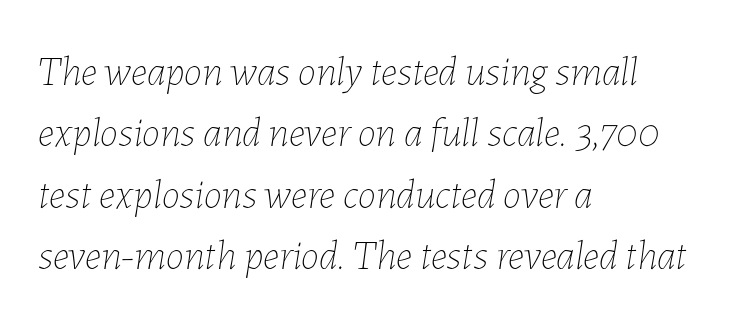
Proportional: the letters do not fall into vertical columns. Left-aligned paragraph, ragged on the right. The space beneath each line is pristine and unruled. In terms of leading, this rendering sits right in the middle. The passage shown has conventional tracking throughout. Each stroke keeps to a modest, everyday thickness or less.
